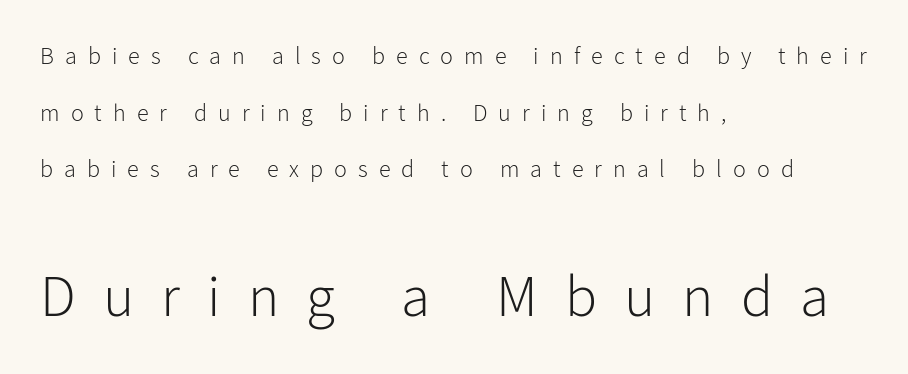
The image shows 59 px light sans-serif type, upright; set left-aligned, loose line spacing (2.36x), unusually wide letter spacing (+0.46 em), not underlined; the second (bottom) block is 2.46x larger; low stroke contrast and a medium x-height.
